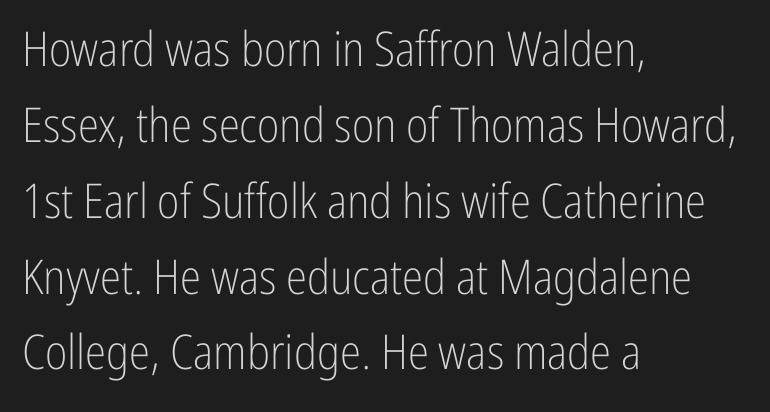
Q: Is the text bold? A: No.
Q: Is the text italic (slanted)? A: No, it is upright.
Q: Is the typeface a serif or a sans-serif typeface? A: Sans-serif.
Q: Is the text underlined? A: No.
Q: How is the paragraph aligned? A: Left-aligned.
Q: Is the spacing between letters normal or unusually wide? A: Normal.
Q: Is the spacing between lines tight, normal or loose? A: Normal.
Q: Width (condensed, normal, or wide)? A: Condensed.
Q: Stroke contrast? A: Low.
Q: x-height? A: Medium.
Q: Monospaced? A: No.
